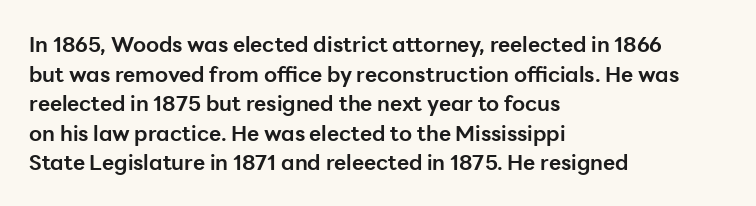
The vertical gap from one line to the next is medium. Beneath every word, the page is bare. Nothing unusual about the tracking: characters are spaced as the font intends. Its strokes are broad and dark, the hallmark of bold type. This sample uses an upright cut, with every glyph sitting square on the baseline. If you drew a ruler down the left edge, every line would touch it.
